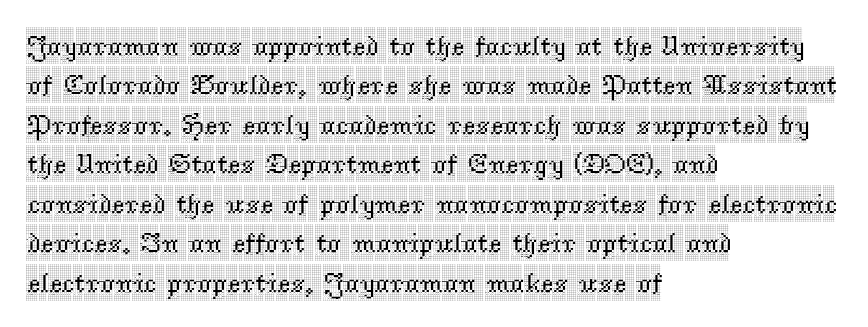
Descenders are the only things crossing below the line. Horizontally, the lines are justified to the leading edge only. The horizontal fit of the characters is conventional and even. These lines are rendered in a variable-pitch font. Examine the stroke ends and you'll spot serifs. A normal amount of white space separates one row of letters from the next.
